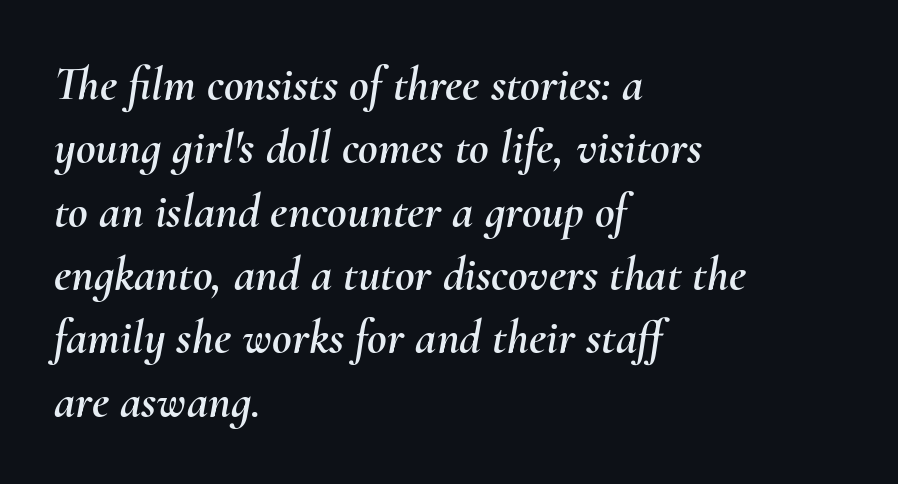
The zone under the glyphs is completely vacant. The face used here has a pronounced slope to its letters. This rendering uses left alignment, leaving the right contour irregular. This sample has the flowing, uneven cadence of proportional lettering. Horizontal bands of white between lines are of average thickness.
